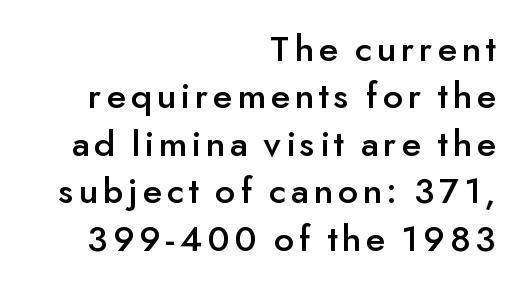
Q: Is the text italic (slanted)? A: No, it is upright.
Q: Is the typeface a serif or a sans-serif typeface? A: Sans-serif.
Q: Is the text underlined? A: No.
Q: How is the paragraph aligned? A: Right-aligned.
Q: Is the spacing between lines tight, normal or loose? A: Normal.
Q: Width (condensed, normal, or wide)? A: Normal.
Q: Stroke contrast? A: Low.
Q: x-height? A: Small.
Q: Monospaced? A: No.
